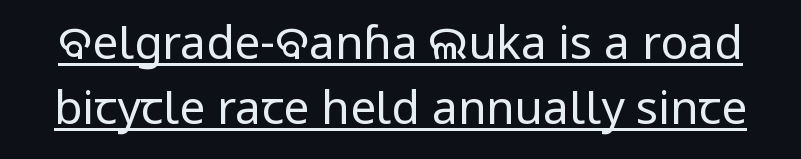
Examine the stroke ends and you'll find no serifs. Rows of type keep a routine distance in the vertical direction. The passage shown is typed in a proportional face where columns would drift. Stems and bowls with no extra thickness — not bold.
